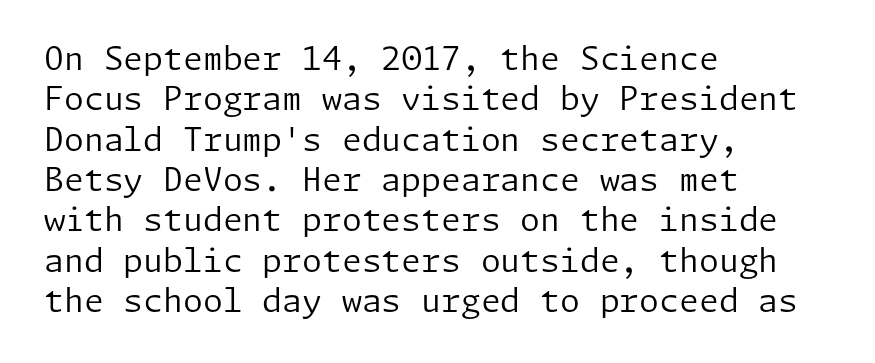
The image shows 32 px regular-weight sans-serif type, upright; set left-aligned, normal line spacing (1.26x), normal letter spacing, not underlined; low stroke contrast and a medium x-height.
